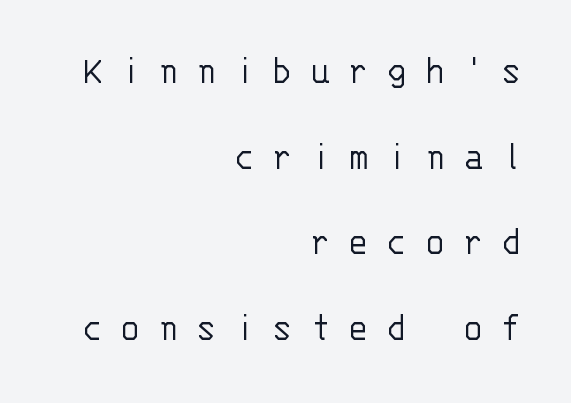
The image shows 42 px light sans-serif type, upright, monospaced; set right-aligned, loose line spacing (2.04x), unusually wide letter spacing (+0.42 em), not underlined; low stroke contrast and a large x-height.
